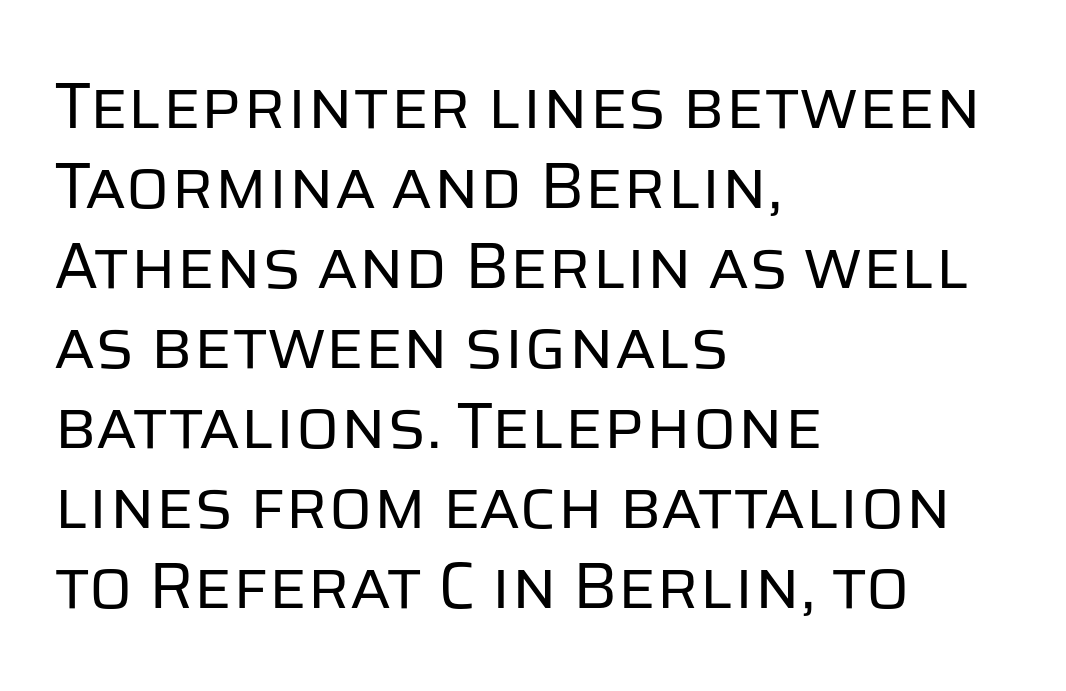
{"serif": "no", "italic": "no", "bold": "no", "weight": "regular", "width": "normal", "stroke_contrast": "low", "x_height": "large", "monospaced": "no", "underline": "no", "align": "left", "line_spacing_ratio": 1.23, "letter_spacing": "normal", "letter_spacing_em": 0.0, "glyph_px": 65}
